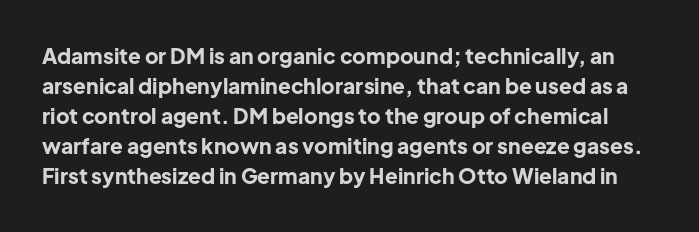
Q: Is the text bold? A: Yes.
Q: Is the text italic (slanted)? A: No, it is upright.
Q: Is the text underlined? A: No.
Q: Is the spacing between letters normal or unusually wide? A: Normal.
Q: Is the spacing between lines tight, normal or loose? A: Normal.
